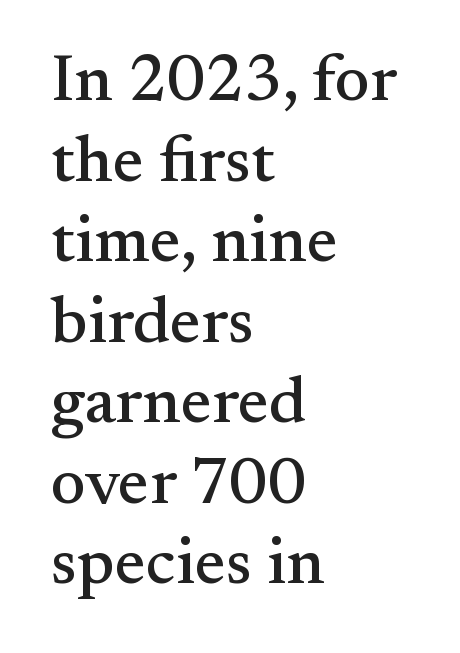
Caption: standard tracking, unaltered. Think of a printed novel: that variable character pitch is what you see here. Visually the block forms a straight wall on the left and a jagged coastline on the right. The font family rendered here belongs to the serif group. Type without underlining. In terms of posture, this sample is upright.
